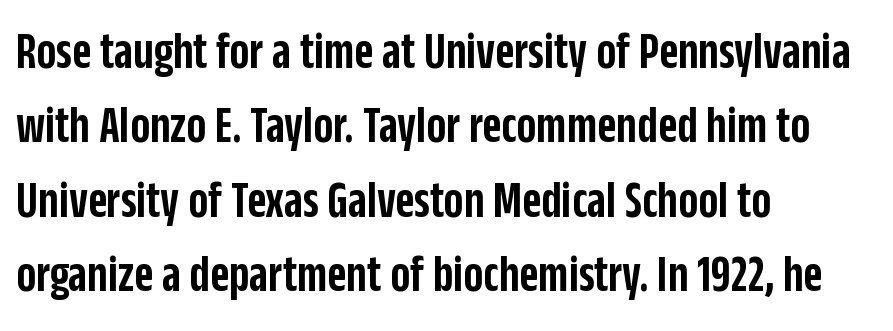
Q: Is the text bold? A: Semi-bold.
Q: Is the text italic (slanted)? A: No, it is upright.
Q: Is the typeface a serif or a sans-serif typeface? A: Sans-serif.
Q: Is the text underlined? A: No.
Q: How is the paragraph aligned? A: Left-aligned.
Q: Is the spacing between letters normal or unusually wide? A: Normal.
Q: Is the spacing between lines tight, normal or loose? A: Normal.
Q: Width (condensed, normal, or wide)? A: Condensed.
Q: Stroke contrast? A: Low.
Q: x-height? A: Large.
Q: Monospaced? A: No.
